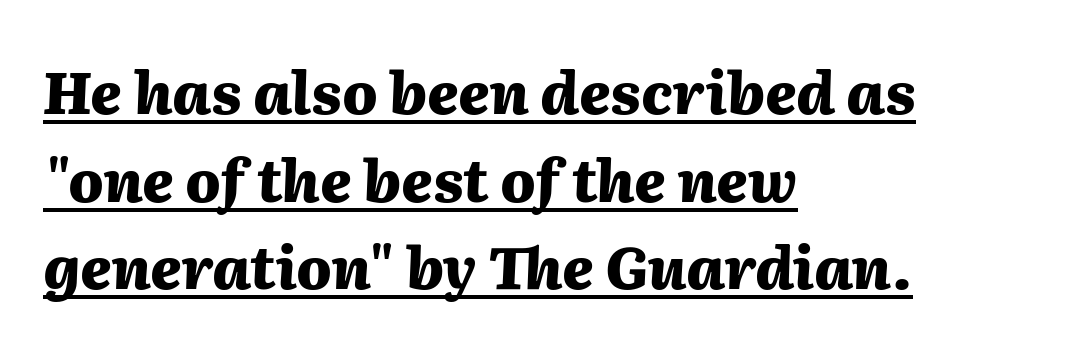
One glance says typical: line gaps are just what's usual. The passage shown is typed in a proportional face where columns would drift. The gaps between neighbouring characters are ordinary and unremarkable. Would a proofreader flag this as italicized? Yes. What decoration does the sample have? An underline.
